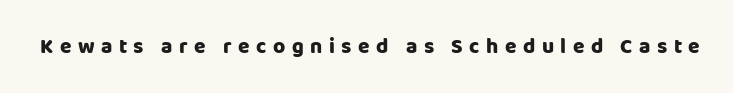
Q: Is the text italic (slanted)? A: No, it is upright.
Q: Is the text underlined? A: No.
Q: Is the spacing between letters normal or unusually wide? A: Unusually wide.
